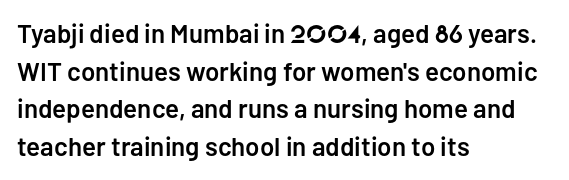
Reading down the column, the eye jumps a familiar distance to each next line. How are the letters spaced? Ordinarily, with no added tracking. The text block is weighted toward the left margin, trailing off unevenly rightward. The letters stand upright; this is a roman face.
